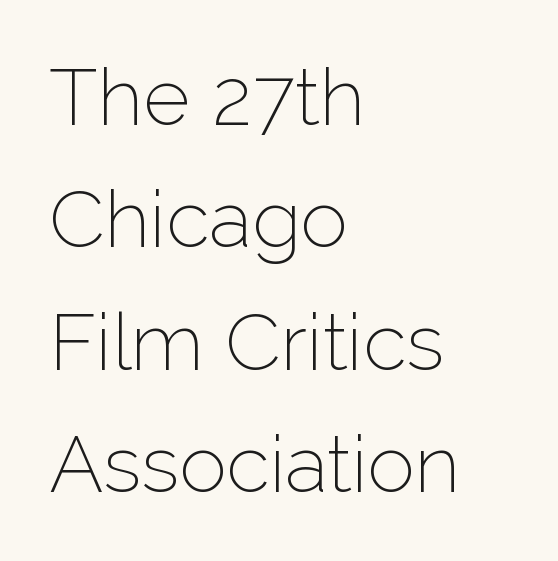
The axis of the letterforms is exactly vertical. The specimen omits any rule beneath the text block's lines. Horizontal alignment here is leftward, the default for most running prose. Regarding leading, the lines here are spaced in the standard way.
